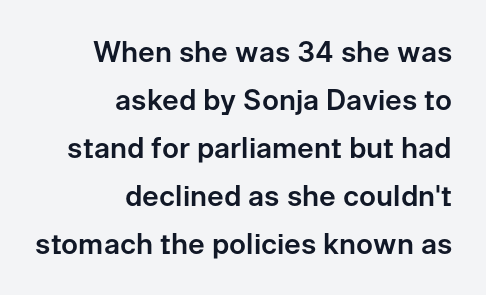
The image shows 28 px sans-serif type, upright; set right-aligned, line spacing 1.71x, normal letter spacing, not underlined; low stroke contrast and a medium x-height.
